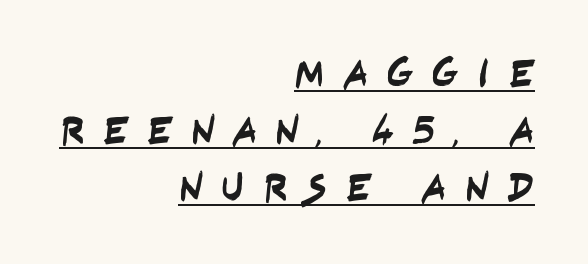
The line texture is sparse and dotted thanks to wide tracking. The characters display no serif detailing; their extremities are plain. Every row of glyphs terminates at an identical x-position on the right. Does a line run under the words? Yes, clearly. Rows of type keep a routine distance in the vertical direction.
